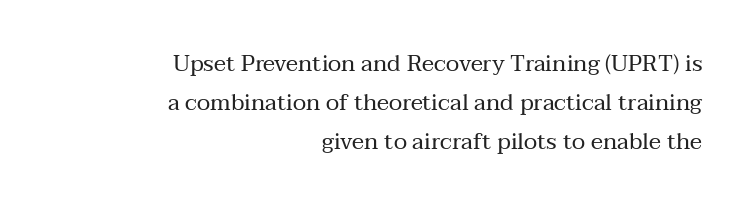
The image shows 23 px text type, upright; set right-aligned, normal line spacing (1.7x), normal letter spacing, not underlined.
